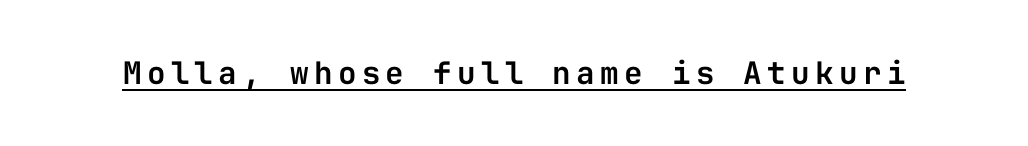
Q: Is the text italic (slanted)? A: No, it is upright.
Q: Is the typeface a serif or a sans-serif typeface? A: Sans-serif.
Q: Is the text underlined? A: Yes.
Q: Width (condensed, normal, or wide)? A: Normal.
Q: Stroke contrast? A: Low.
Q: x-height? A: Medium.
Q: Monospaced? A: Yes.
